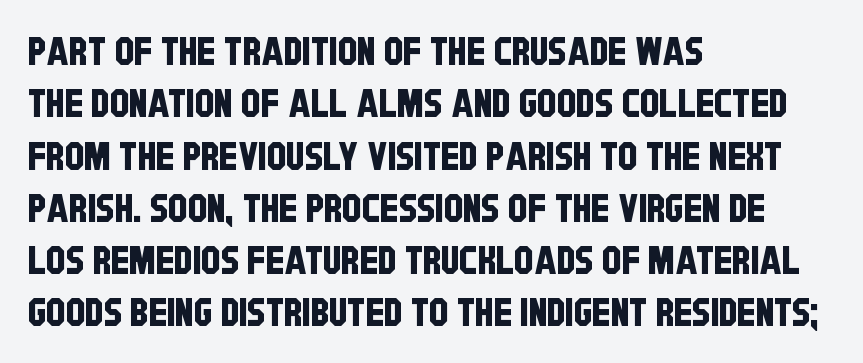
Notice how descenders clear the ascenders below comfortably — that's standard leading. You could not count columns in this text — the font is proportionally spaced. Nope, no serifs anywhere on these letters. Characters follow at the spacing the type designer built in.
